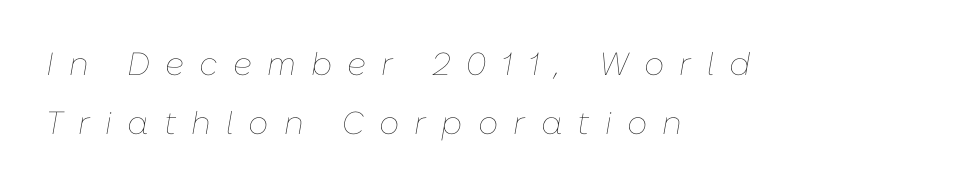
Q: Is the text bold? A: No.
Q: Is the text italic (slanted)? A: Yes, it leans right by about 10 degrees.
Q: Is the text underlined? A: No.
Q: How is the paragraph aligned? A: Left-aligned.
Q: Is the spacing between letters normal or unusually wide? A: Unusually wide.
Q: Width (condensed, normal, or wide)? A: Normal.
Q: Stroke contrast? A: Low.
Q: x-height? A: Medium.
Q: Monospaced? A: No.
